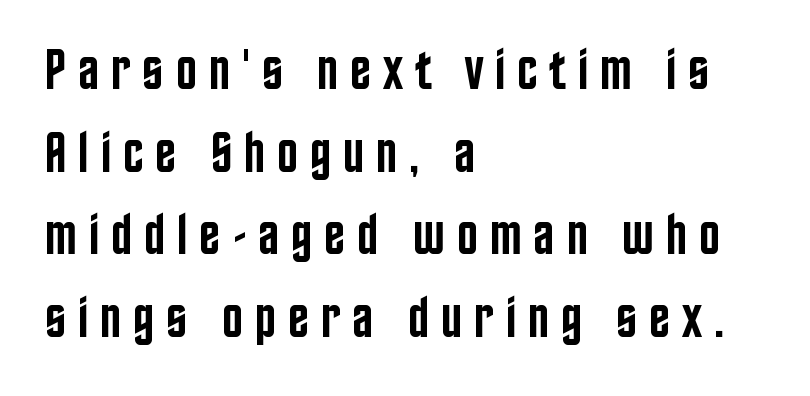
Q: Is the text bold? A: Semi-bold.
Q: Is the text italic (slanted)? A: No, it is upright.
Q: Is the typeface a serif or a sans-serif typeface? A: Sans-serif.
Q: Is the text underlined? A: No.
Q: How is the paragraph aligned? A: Left-aligned.
Q: Is the spacing between letters normal or unusually wide? A: Unusually wide.
Q: Is the spacing between lines tight, normal or loose? A: Normal.
Q: Width (condensed, normal, or wide)? A: Condensed.
Q: Stroke contrast? A: Low.
Q: x-height? A: Large.
Q: Monospaced? A: No.
